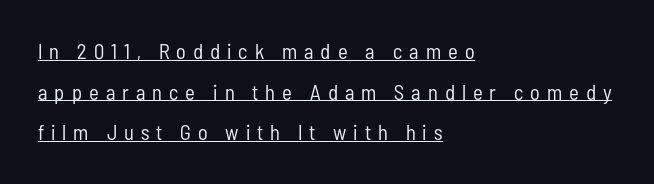
The image shows 21 px text type, upright; set left-aligned, loose line spacing (1.93x), unusually wide letter spacing (+0.33 em), underlined.
